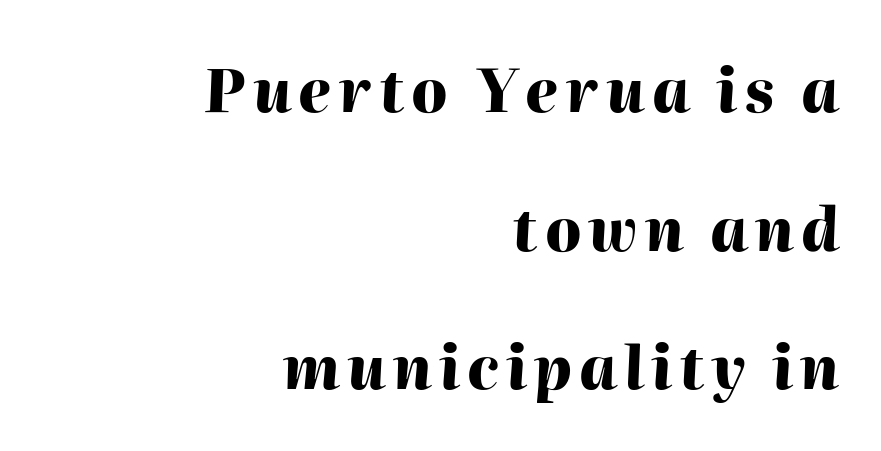
The image shows 59 px heavy type, italic (leaning right); set right-aligned, loose line spacing (2.35x), not underlined; high stroke contrast and a medium x-height.
